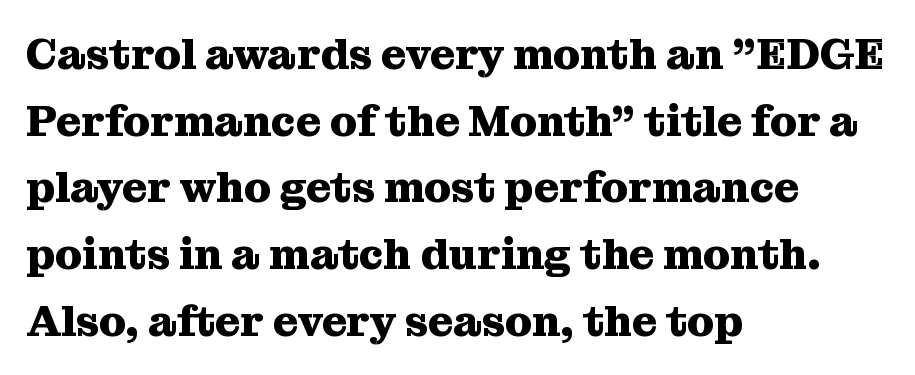
{"serif": "yes", "italic": "no", "bold": "yes", "weight": "heavy", "width": "normal", "stroke_contrast": "medium", "x_height": "medium", "monospaced": "no", "underline": "no", "align": "left", "line_spacing": "normal", "line_spacing_ratio": 1.55, "letter_spacing": "normal", "letter_spacing_em": 0.0, "glyph_px": 43}
